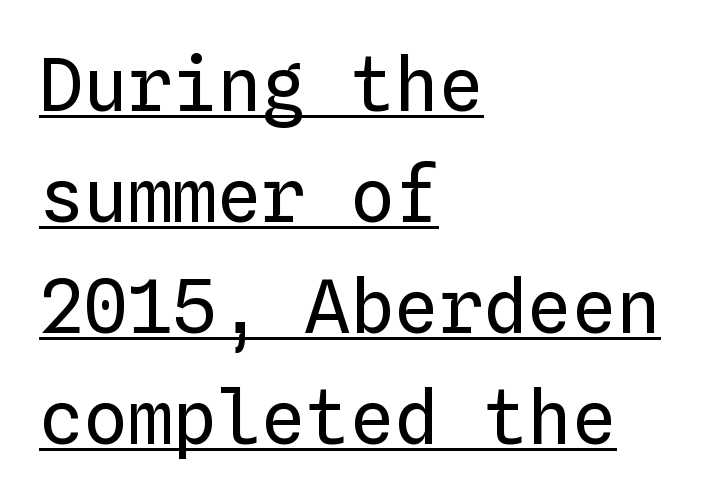
Q: Is the text bold? A: No.
Q: Is the text italic (slanted)? A: No, it is upright.
Q: Is the text underlined? A: Yes.
Q: How is the paragraph aligned? A: Left-aligned.
Q: Is the spacing between letters normal or unusually wide? A: Normal.
Q: Is the spacing between lines tight, normal or loose? A: Normal.
Q: Width (condensed, normal, or wide)? A: Normal.
Q: Stroke contrast? A: Low.
Q: x-height? A: Medium.
Q: Monospaced? A: Yes.
